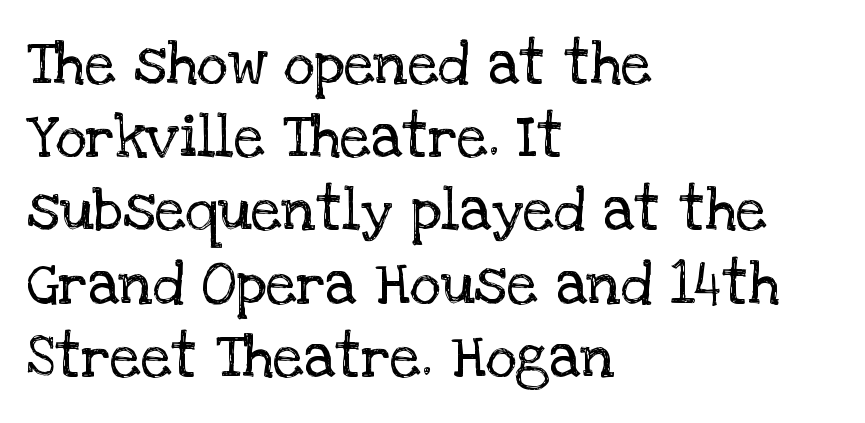
Horizontally, the lines are justified to the leading edge only. Look at the bottom of the vertical strokes: they flare into serifs here. Think standard paragraph weight, or any step lighter than that. The letterforms sit shoulder to shoulder at normal distance. The string is rendered with underlining switched off. Each letter keeps its own natural width here, so spacing adapts to shape.
